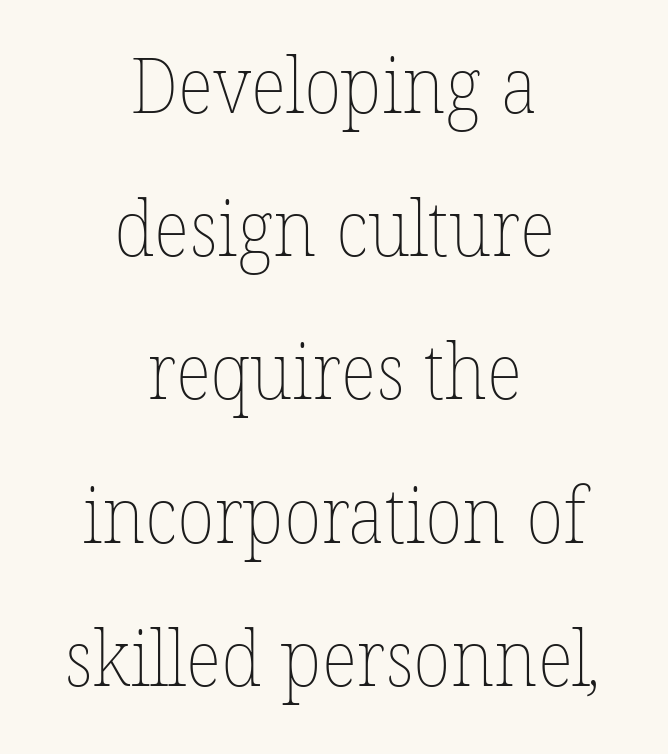
The image shows 77 px thin type; set centered, line spacing 1.86x, normal letter spacing, not underlined; low stroke contrast and a medium x-height.
